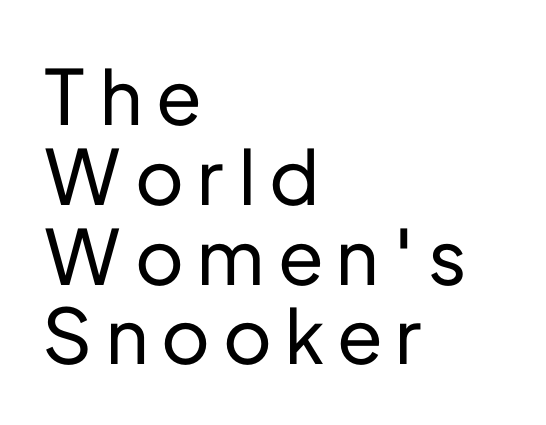
The image shows 76 px sans-serif type, upright; set left-aligned, tight line spacing (1.05x), not underlined; low stroke contrast and a medium x-height.
